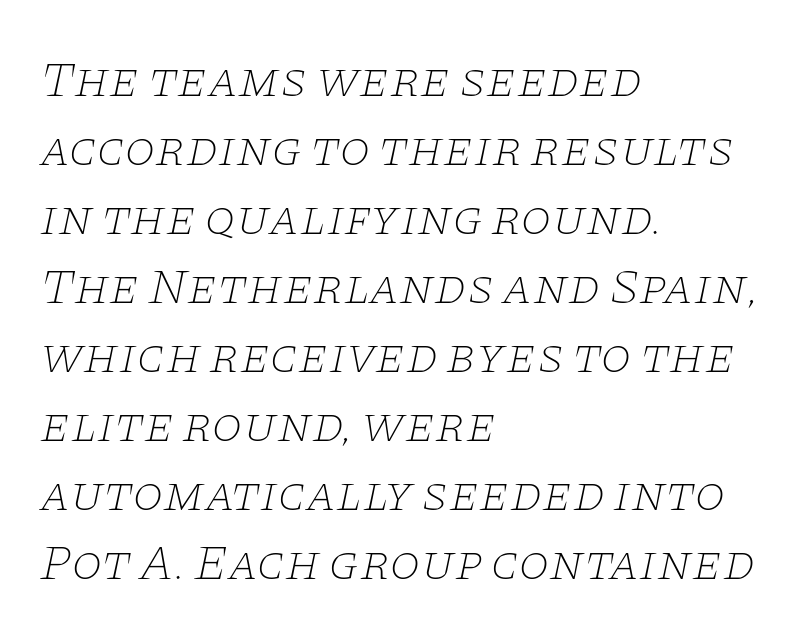
Horizontal alignment here is leftward, the default for most running prose. This sample has the flowing, uneven cadence of proportional lettering. Unlike a clean sans, this face finishes its strokes with serifs. Only glyphs here, with clear space below each row. Emphasis-style slanted type is in use.
